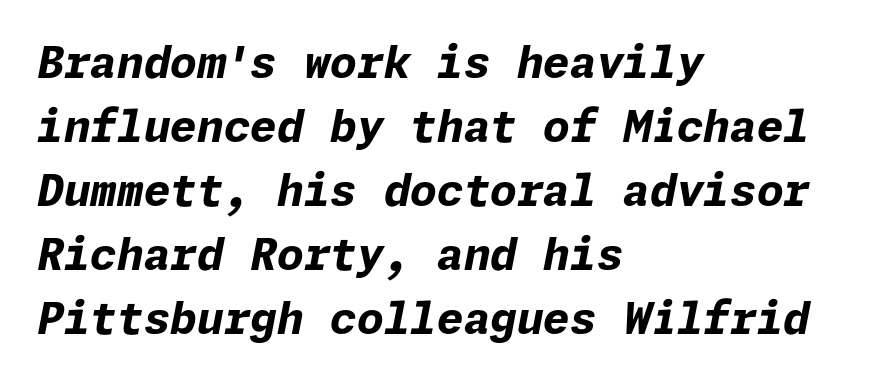
The vertical gap from one line to the next is medium. The rendering anchors every line to the left-hand side. The specimen reads as italic at a glance. Letters rest on an invisible, unmarked baseline. No extra tracking has been applied to these lines. Heft: maximum for text — a bold.
